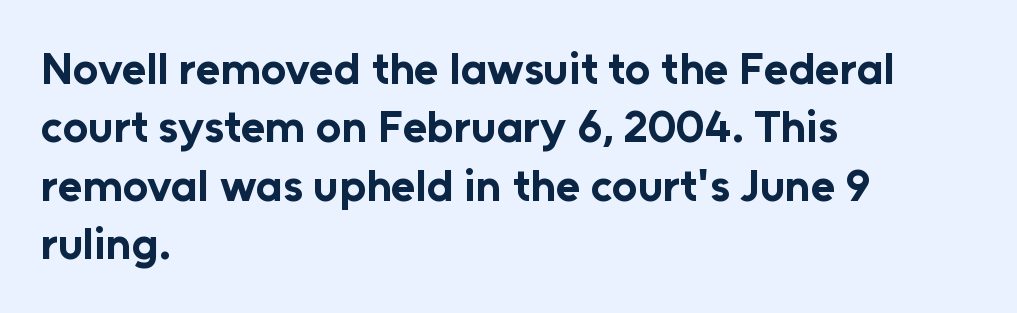
The image shows 45 px bold sans-serif type, upright; set left-aligned, normal line spacing (1.3x), normal letter spacing, not underlined; low stroke contrast and a medium x-height.
